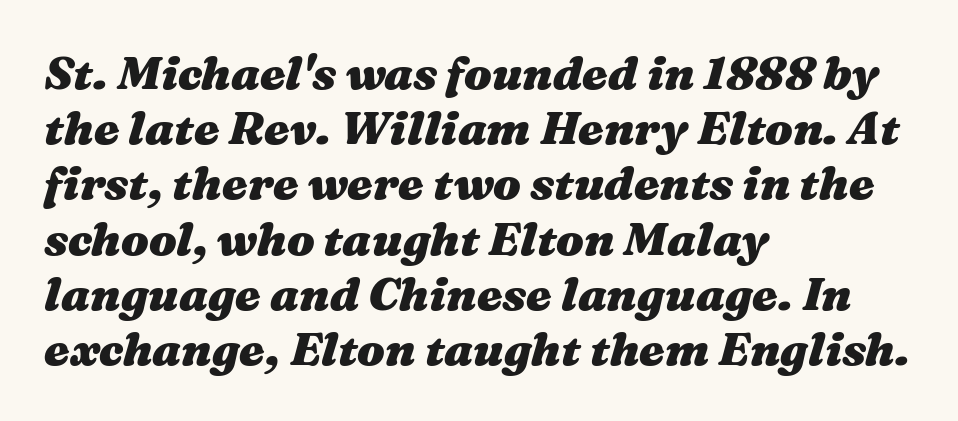
{"italic": "yes", "lean": "right", "slant_degrees": 16, "bold": "yes", "weight": "heavy", "width": "wide", "stroke_contrast": "medium", "x_height": "medium", "monospaced": "no", "underline": "no", "align": "left", "line_spacing_ratio": 1.2, "letter_spacing": "normal", "letter_spacing_em": 0.0, "glyph_px": 46}
